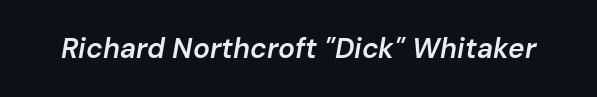
Check under the words: just untouched page. There's an unmistakable incline to the writing here. A fair bit of extra ink — the face is semibold, not bold. Caption: standard tracking, unaltered. Each letter keeps its own natural width here, so spacing adapts to shape.
